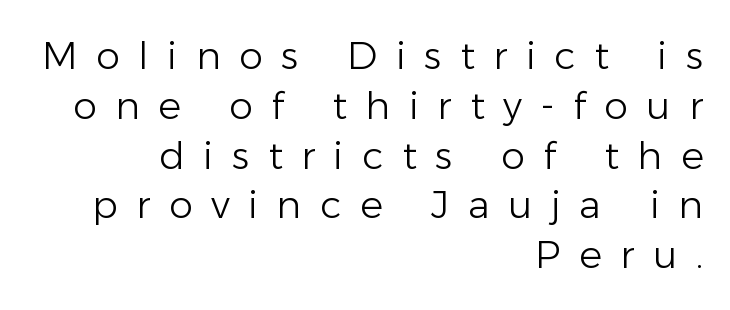
The image shows 38 px light sans-serif type, upright; set right-aligned, normal line spacing (1.31x), unusually wide letter spacing (+0.49 em), not underlined; low stroke contrast and a medium x-height.
